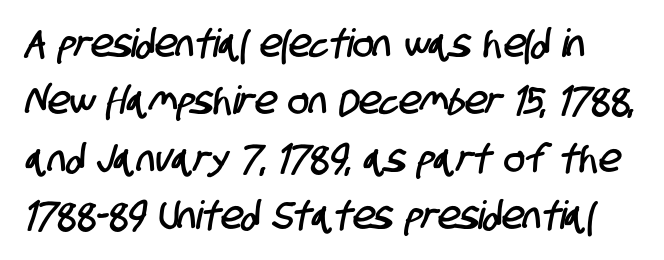
Q: Is the typeface a serif or a sans-serif typeface? A: Sans-serif.
Q: Is the text underlined? A: No.
Q: Is the spacing between letters normal or unusually wide? A: Normal.
Q: Is the spacing between lines tight, normal or loose? A: Normal.
Q: Width (condensed, normal, or wide)? A: Condensed.
Q: Stroke contrast? A: Low.
Q: x-height? A: Large.
Q: Monospaced? A: No.
